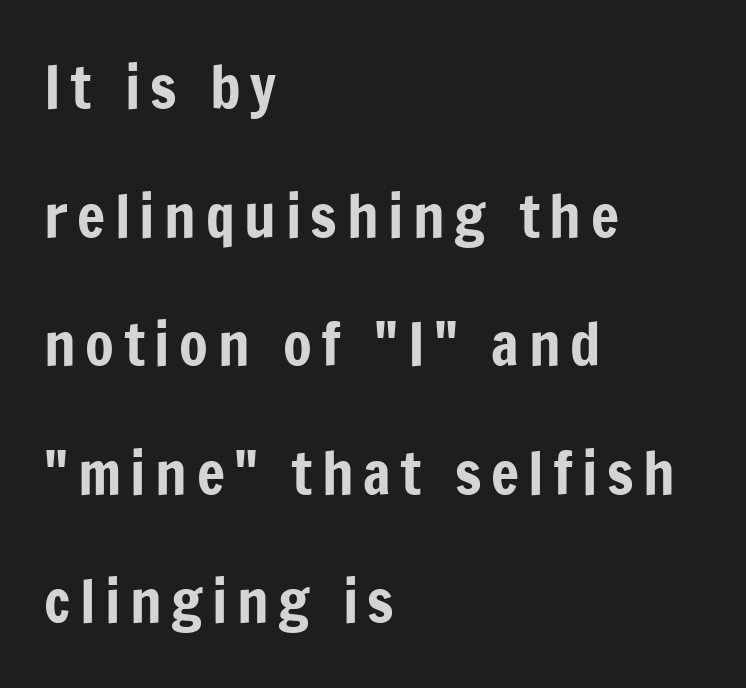
{"serif": "no", "italic": "no", "width": "condensed", "stroke_contrast": "low", "x_height": "medium", "monospaced": "no", "underline": "no", "align": "left", "line_spacing": "loose", "line_spacing_ratio": 2.18, "glyph_px": 59}
